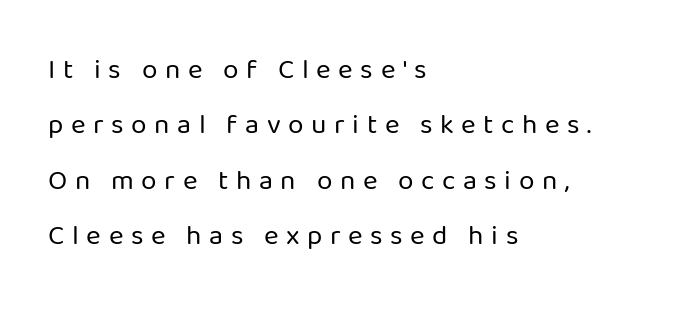
Q: Is the text bold? A: No.
Q: Is the text italic (slanted)? A: No, it is upright.
Q: Is the typeface a serif or a sans-serif typeface? A: Sans-serif.
Q: Is the text underlined? A: No.
Q: How is the paragraph aligned? A: Left-aligned.
Q: Is the spacing between letters normal or unusually wide? A: Unusually wide.
Q: Is the spacing between lines tight, normal or loose? A: Loose.
Q: Width (condensed, normal, or wide)? A: Normal.
Q: Stroke contrast? A: Low.
Q: x-height? A: Medium.
Q: Monospaced? A: No.
